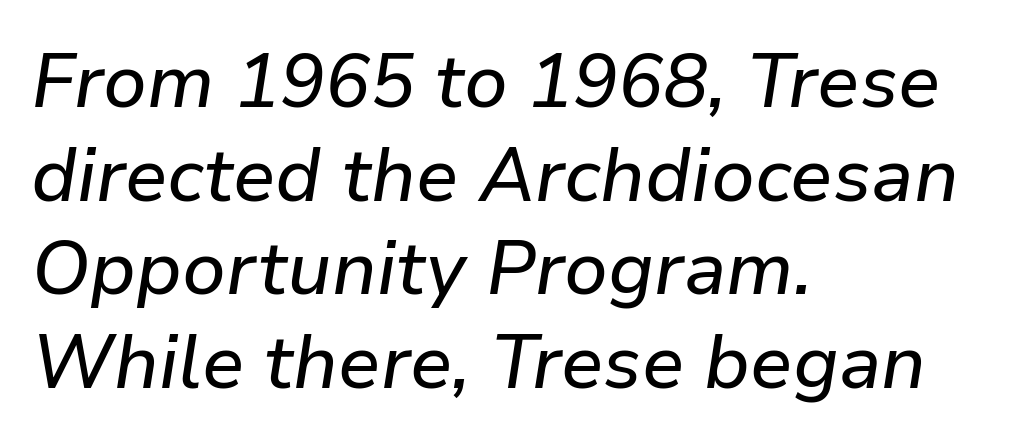
Letters rest on an invisible, unmarked baseline. Characters follow at the spacing the type designer built in. Each letter keeps its own natural width here, so spacing adapts to shape. These lines sit exactly where default settings would place them.
